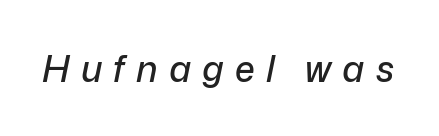
Posture: slanted. Lines of text with bare space underneath. Loose tracking; the words dissolve into strings of separated letters. You could not count columns in this text — the font is proportionally spaced.
